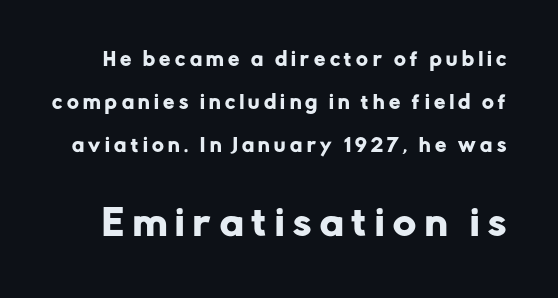
{"serif": "no", "italic": "no", "width": "normal", "stroke_contrast": "low", "x_height": "medium", "monospaced": "no", "underline": "no", "line_spacing": "loose", "line_spacing_ratio": 2.39, "letter_spacing": "wide", "letter_spacing_em": 0.25, "larger_block": "second", "size_ratio": 1.94, "glyph_px": 35}
